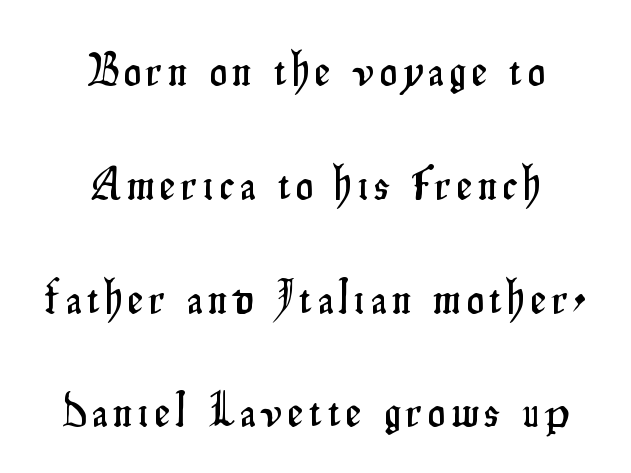
Regarding serifs, this sample does without them. Quick note: underline off. Compared with a flush-left layout, this one balances lines on the center instead. Designer's note — italics off, roman on. This sample has the flowing, uneven cadence of proportional lettering. Whoever set this chose breathing room over compactness in the vertical rhythm.
